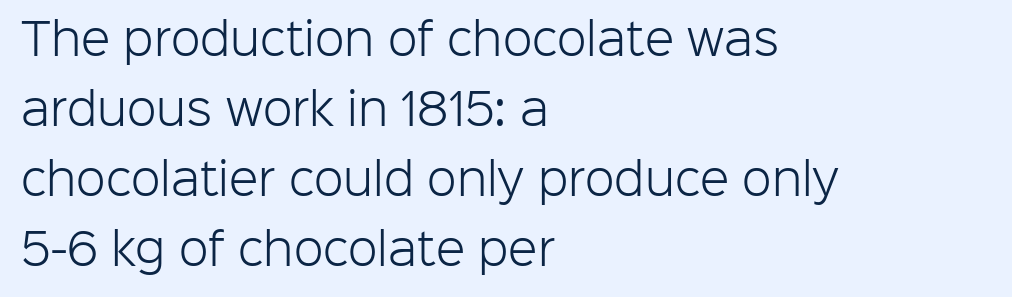
Q: Is the text bold? A: No.
Q: Is the text italic (slanted)? A: No, it is upright.
Q: Is the typeface a serif or a sans-serif typeface? A: Sans-serif.
Q: Is the text underlined? A: No.
Q: How is the paragraph aligned? A: Left-aligned.
Q: Is the spacing between letters normal or unusually wide? A: Normal.
Q: Is the spacing between lines tight, normal or loose? A: Normal.
Q: Width (condensed, normal, or wide)? A: Normal.
Q: Stroke contrast? A: Low.
Q: x-height? A: Medium.
Q: Monospaced? A: No.
